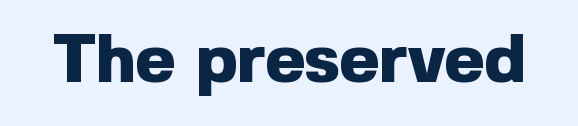
The passage shown is not underscored anywhere. Examine the stroke ends and you'll find no serifs. The lettering stays uniformly vertical, giving the passage a roman look. Think of a printed novel: that variable character pitch is what you see here. Between one letter and the next there's only the usual sliver of space. These lines carry a lot of weight — the face is fully bold.
